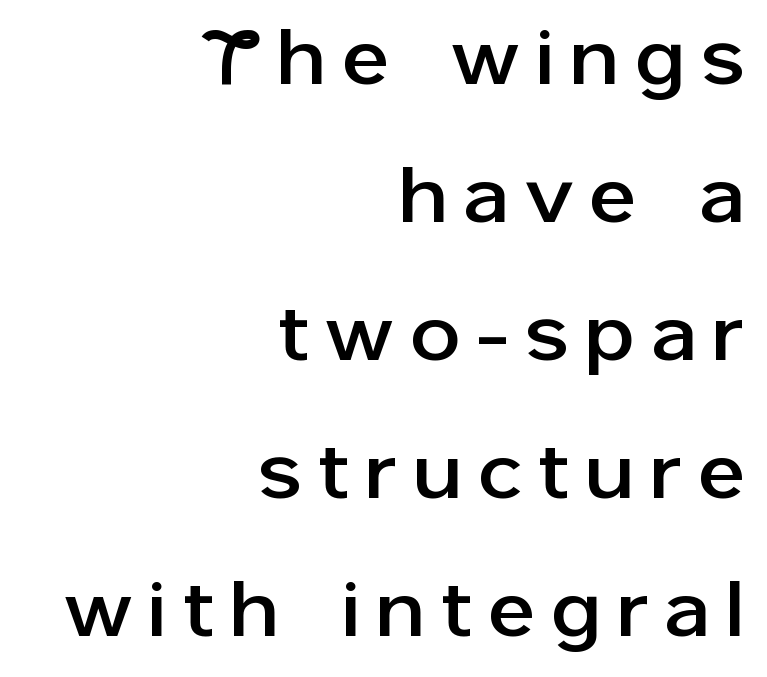
Q: Is the text italic (slanted)? A: No, it is upright.
Q: Is the typeface a serif or a sans-serif typeface? A: Sans-serif.
Q: Is the text underlined? A: No.
Q: How is the paragraph aligned? A: Right-aligned.
Q: Is the spacing between letters normal or unusually wide? A: Unusually wide.
Q: Width (condensed, normal, or wide)? A: Normal.
Q: Stroke contrast? A: Low.
Q: x-height? A: Medium.
Q: Monospaced? A: No.
